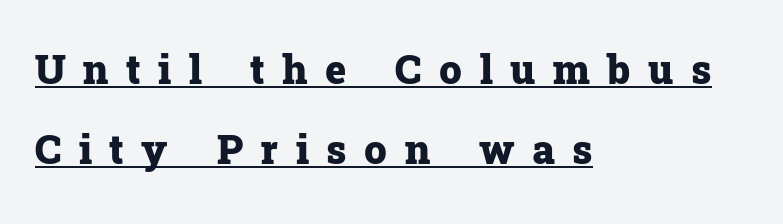
The image shows 40 px heavy serif type, upright; set left-aligned, loose line spacing (2.01x), unusually wide letter spacing (+0.44 em), underlined; low stroke contrast and a medium x-height.
